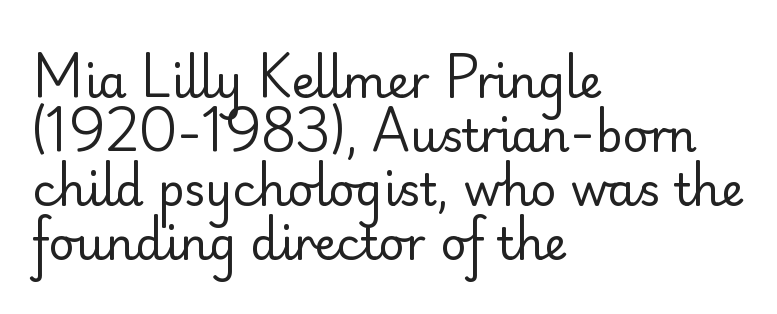
The image shows 45 px regular-weight sans-serif type, upright; set left-aligned, line spacing 1.2x, normal letter spacing, not underlined; low stroke contrast and a small x-height.
